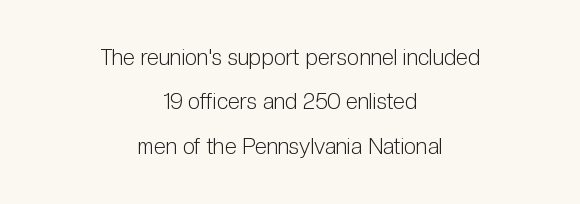
{"italic": "no", "bold": "no", "underline": "no", "align": "center", "line_spacing": "loose", "line_spacing_ratio": 2.02, "letter_spacing": "normal", "letter_spacing_em": 0.0, "glyph_px": 22}
